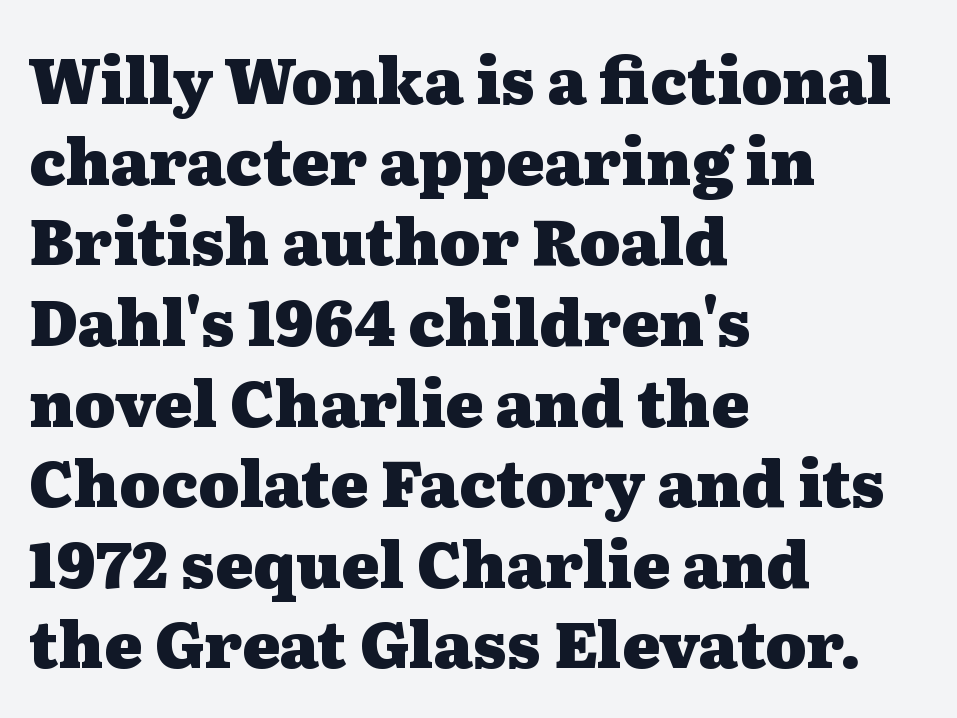
The image shows 63 px heavy, wide serif type, upright; set left-aligned, normal line spacing (1.28x), normal letter spacing, not underlined; medium stroke contrast and a medium x-height.
